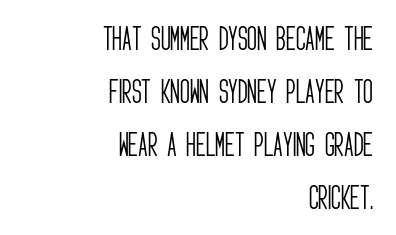
{"italic": "no", "bold": "no", "underline": "no", "align": "right", "line_spacing": "loose", "line_spacing_ratio": 1.96, "letter_spacing": "normal", "letter_spacing_em": 0.0, "glyph_px": 27}
